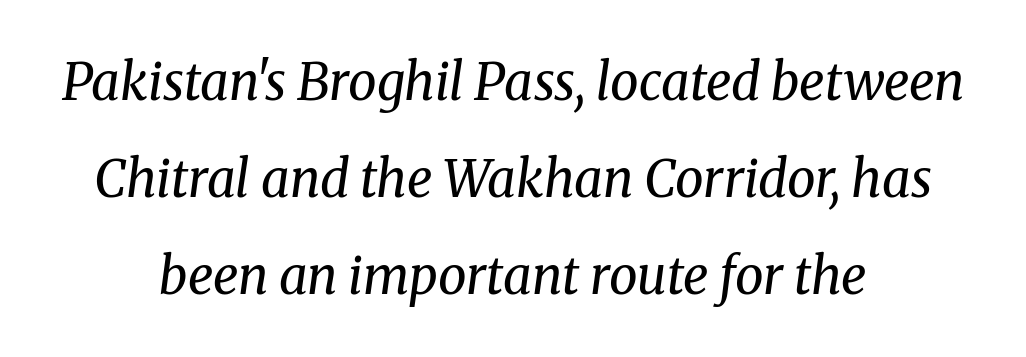
A bare baseline throughout the passage. Weight: in the light-to-regular range. Neither beginnings nor endings align; midpoints do. Is this a fixed-width face? No — the glyphs have proportional, varying widths. Successive baselines arrive slowly, with a big drop between each. Italic? Definitely — the glyphs are oblique.
